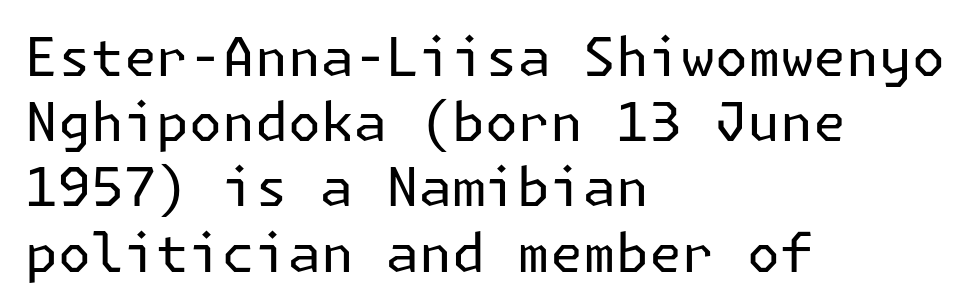
Heaviness? Minimal to ordinary, like unemphasized prose. You could call the tracking neutral — neither tight nor loose. The lines are quadded left. Are there feet on the stems? There aren't — it's a sans. The gap between lines stays unmarked.
